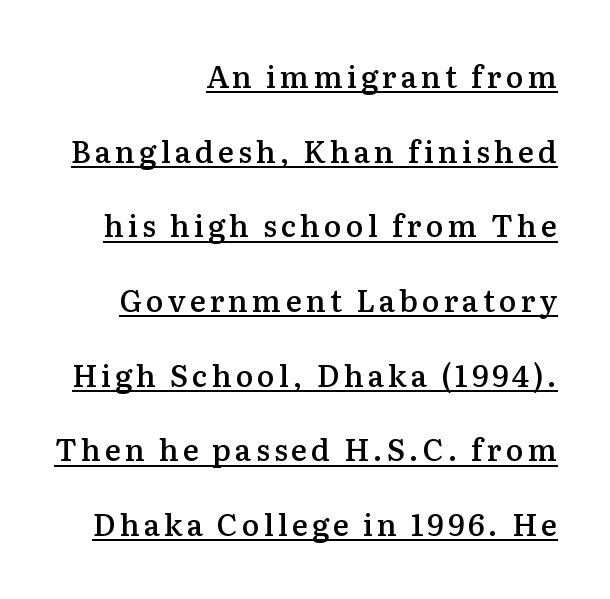
The image shows 30 px semibold serif type, upright; set right-aligned, loose line spacing (2.49x), underlined; medium stroke contrast and a medium x-height.
